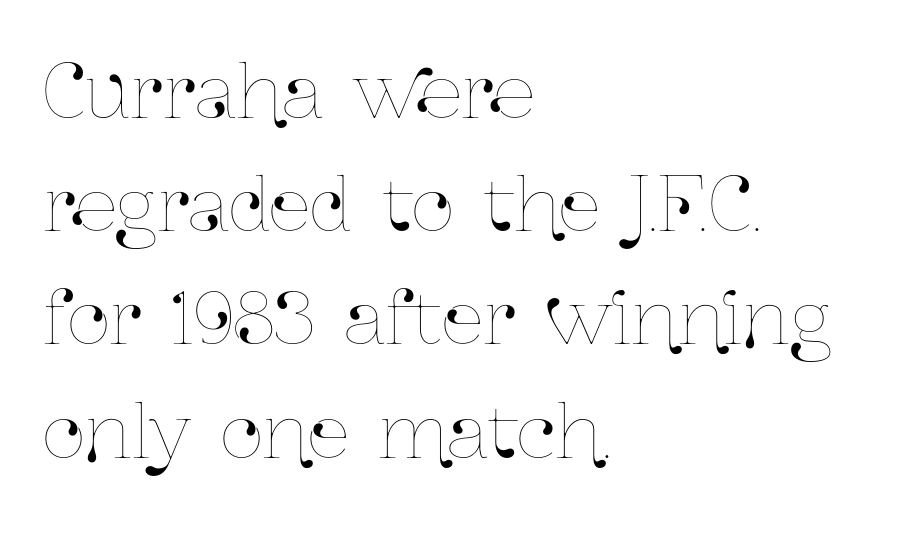
{"italic": "no", "width": "condensed", "stroke_contrast": "low", "x_height": "medium", "monospaced": "no", "underline": "no", "align": "left", "line_spacing": "normal", "line_spacing_ratio": 1.53, "letter_spacing": "normal", "letter_spacing_em": 0.0, "glyph_px": 74}
